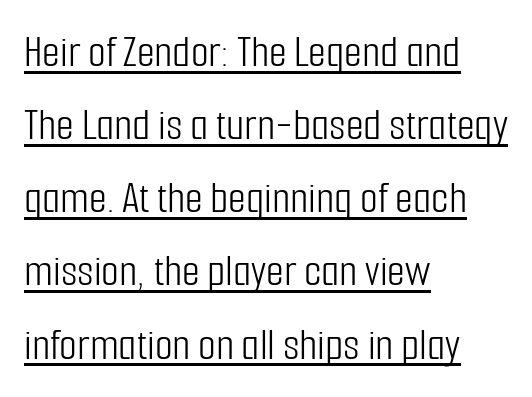
Q: Is the text bold? A: No.
Q: Is the text italic (slanted)? A: No, it is upright.
Q: Is the typeface a serif or a sans-serif typeface? A: Sans-serif.
Q: Is the text underlined? A: Yes.
Q: How is the paragraph aligned? A: Left-aligned.
Q: Is the spacing between letters normal or unusually wide? A: Normal.
Q: Is the spacing between lines tight, normal or loose? A: Normal.
Q: Width (condensed, normal, or wide)? A: Condensed.
Q: Stroke contrast? A: Low.
Q: x-height? A: Medium.
Q: Monospaced? A: No.
